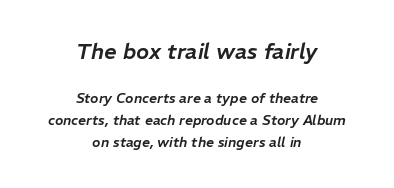
{"italic": "yes", "lean": "right", "slant_degrees": 11, "underline": "no", "align": "center", "line_spacing": "normal", "line_spacing_ratio": 1.56, "letter_spacing": "normal", "letter_spacing_em": 0.0, "larger_block": "first", "size_ratio": 1.57, "glyph_px": 22}
